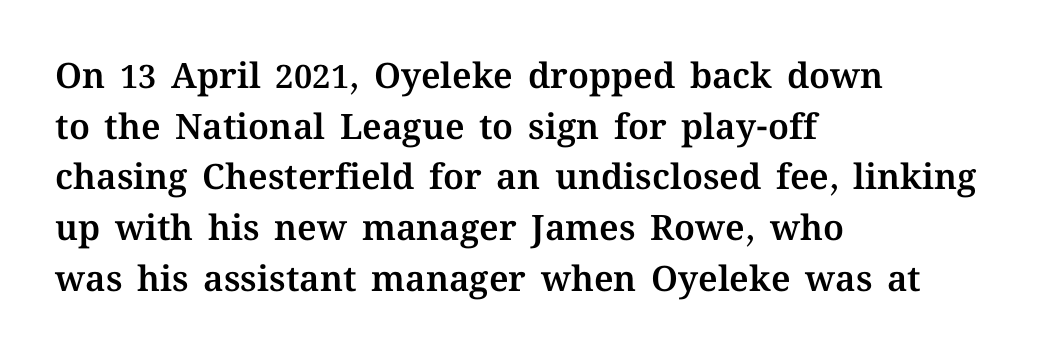
Q: Is the text italic (slanted)? A: No, it is upright.
Q: Is the text underlined? A: No.
Q: How is the paragraph aligned? A: Left-aligned.
Q: Is the spacing between letters normal or unusually wide? A: Normal.
Q: Is the spacing between lines tight, normal or loose? A: Normal.
Q: Width (condensed, normal, or wide)? A: Normal.
Q: Stroke contrast? A: Medium.
Q: x-height? A: Medium.
Q: Monospaced? A: No.
